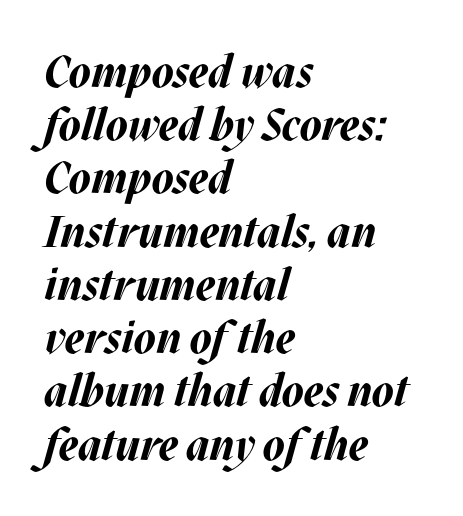
Q: Is the text bold? A: Yes.
Q: Is the text italic (slanted)? A: Yes, it leans right by about 17 degrees.
Q: Is the text underlined? A: No.
Q: How is the paragraph aligned? A: Left-aligned.
Q: Is the spacing between letters normal or unusually wide? A: Normal.
Q: Width (condensed, normal, or wide)? A: Normal.
Q: Stroke contrast? A: Medium.
Q: x-height? A: Large.
Q: Monospaced? A: No.
